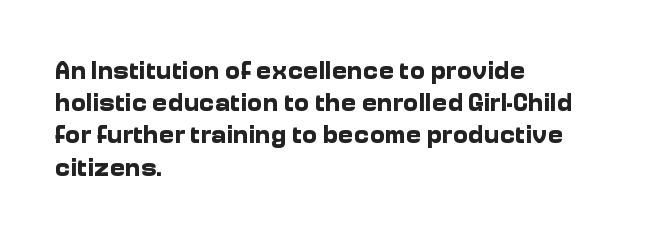
Descenders hang freely into open space. Rendered with straight, roman letterforms. The strokes are fattened all the way to bold. This rendering uses left alignment, leaving the right contour irregular.
